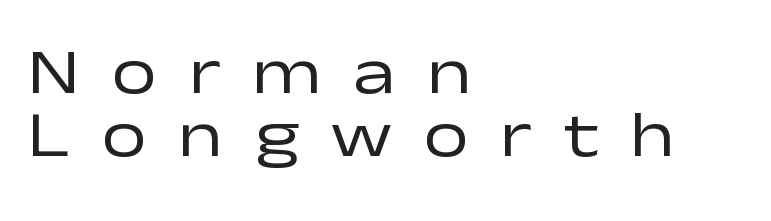
The image shows 64 px regular-weight, wide sans-serif type, upright; set left-aligned, tight line spacing (0.98x), unusually wide letter spacing (+0.49 em), not underlined; low stroke contrast and a medium x-height.
